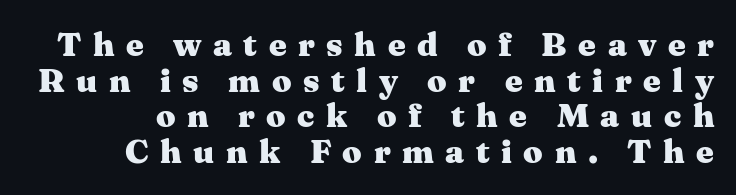
Are there feet on the stems? There are — it's a serif. Proportional: the letters do not fall into vertical columns. Check under the words: just untouched page. Tall strokes in this sample are plumb rather than angled. Look at the tracking — it's clearly loosened, letters drifting apart. Stroke thickness is high; the sample reads as a true bold.
